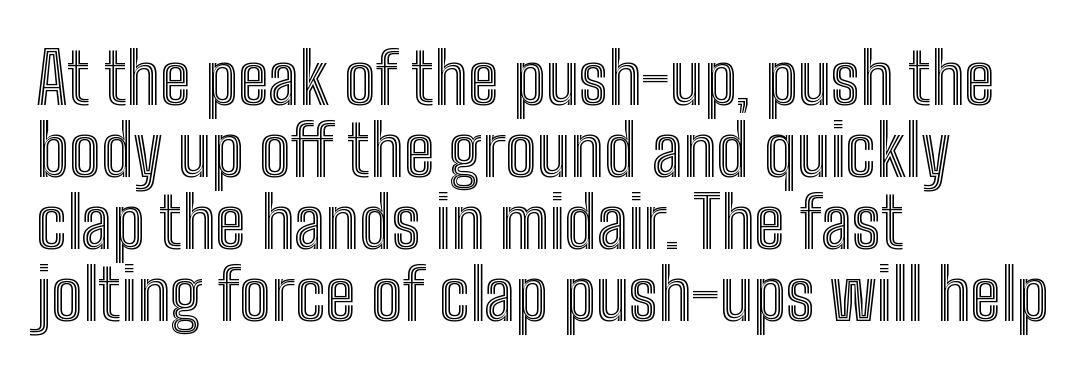
Q: Is the text italic (slanted)? A: No, it is upright.
Q: Is the text underlined? A: No.
Q: How is the paragraph aligned? A: Left-aligned.
Q: Is the spacing between letters normal or unusually wide? A: Normal.
Q: Is the spacing between lines tight, normal or loose? A: Tight.
Q: Width (condensed, normal, or wide)? A: Condensed.
Q: x-height? A: Medium.
Q: Monospaced? A: No.
